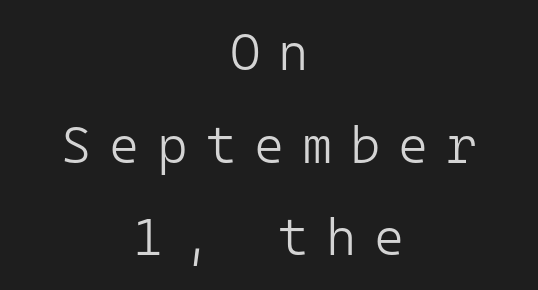
Q: Is the text bold? A: No.
Q: Is the text italic (slanted)? A: No, it is upright.
Q: Is the typeface a serif or a sans-serif typeface? A: Sans-serif.
Q: Is the text underlined? A: No.
Q: How is the paragraph aligned? A: Centered.
Q: Is the spacing between letters normal or unusually wide? A: Unusually wide.
Q: Width (condensed, normal, or wide)? A: Normal.
Q: Stroke contrast? A: Low.
Q: x-height? A: Medium.
Q: Monospaced? A: Yes.
